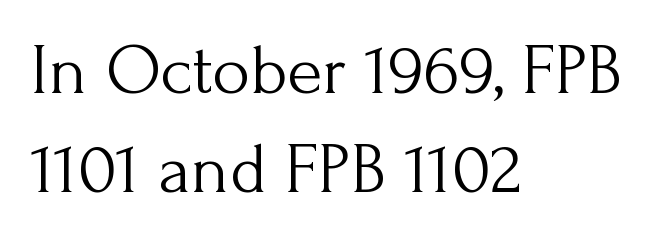
Q: Is the text bold? A: No.
Q: Is the text italic (slanted)? A: No, it is upright.
Q: Is the typeface a serif or a sans-serif typeface? A: Serif.
Q: Is the text underlined? A: No.
Q: How is the paragraph aligned? A: Left-aligned.
Q: Is the spacing between letters normal or unusually wide? A: Normal.
Q: Is the spacing between lines tight, normal or loose? A: Normal.
Q: Width (condensed, normal, or wide)? A: Normal.
Q: Stroke contrast? A: Medium.
Q: x-height? A: Small.
Q: Monospaced? A: No.
